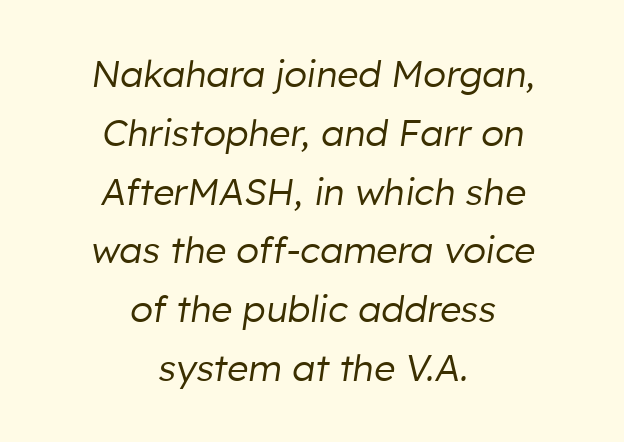
The image shows 37 px regular-weight type, italic (leaning right); set centered, normal line spacing (1.59x), normal letter spacing, not underlined; low stroke contrast and a medium x-height.
